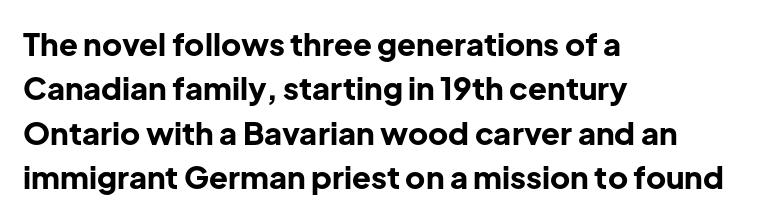
{"serif": "no", "italic": "no", "bold": "yes", "weight": "bold", "width": "normal", "stroke_contrast": "low", "x_height": "medium", "monospaced": "no", "underline": "no", "align": "left", "line_spacing": "normal", "line_spacing_ratio": 1.43, "letter_spacing": "normal", "letter_spacing_em": 0.0, "glyph_px": 31}
